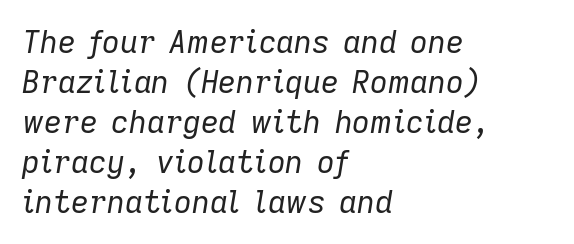
{"italic": "yes", "lean": "right", "slant_degrees": 9, "bold": "no", "weight": "regular", "width": "normal", "stroke_contrast": "low", "x_height": "medium", "monospaced": "no", "underline": "no", "align": "left", "line_spacing": "normal", "line_spacing_ratio": 1.29, "letter_spacing": "normal", "letter_spacing_em": 0.0, "glyph_px": 31}
